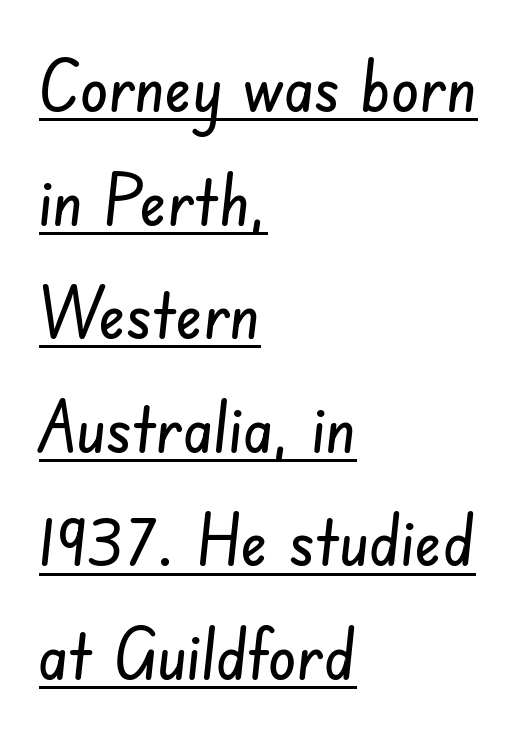
{"serif": "no", "width": "condensed", "stroke_contrast": "low", "x_height": "small", "monospaced": "no", "underline": "yes", "align": "left", "line_spacing": "normal", "line_spacing_ratio": 1.6, "letter_spacing": "normal", "letter_spacing_em": 0.0, "glyph_px": 71}
